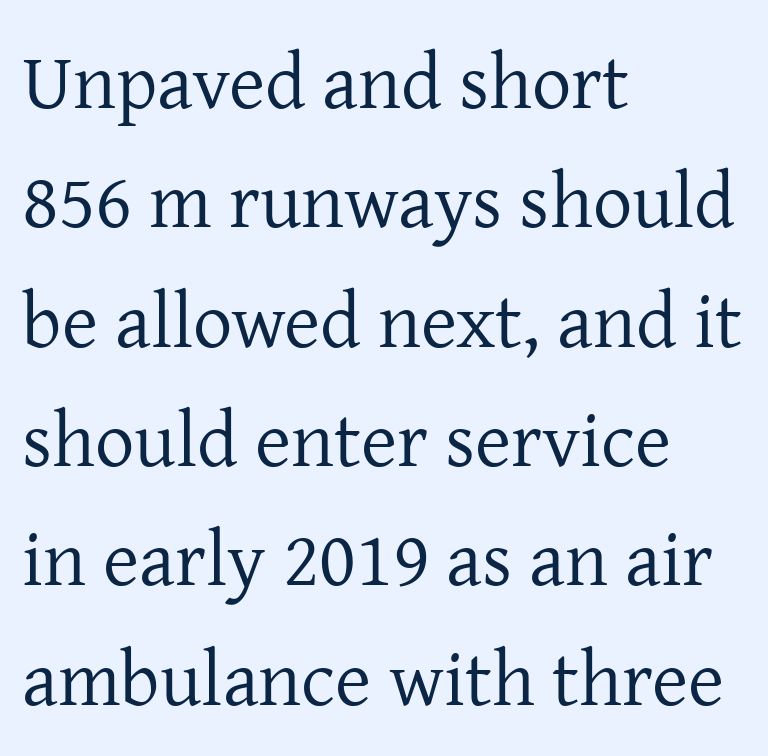
The image shows 78 px regular-weight serif type, upright; set left-aligned, normal line spacing (1.53x), normal letter spacing, not underlined; low stroke contrast and a medium x-height.
